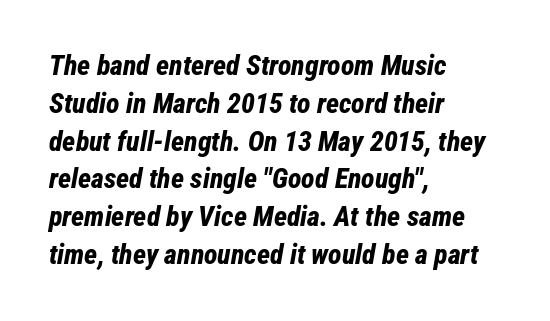
Q: Is the text bold? A: Yes.
Q: Is the text italic (slanted)? A: Yes, it leans right by about 12 degrees.
Q: Is the text underlined? A: No.
Q: How is the paragraph aligned? A: Left-aligned.
Q: Is the spacing between letters normal or unusually wide? A: Normal.
Q: Is the spacing between lines tight, normal or loose? A: Normal.
Q: Width (condensed, normal, or wide)? A: Condensed.
Q: Stroke contrast? A: Low.
Q: x-height? A: Medium.
Q: Monospaced? A: No.
